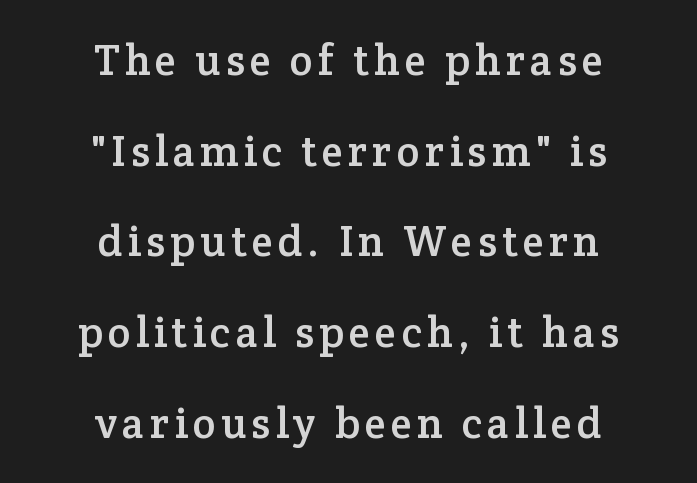
Q: Is the text italic (slanted)? A: No, it is upright.
Q: Is the typeface a serif or a sans-serif typeface? A: Serif.
Q: Is the text underlined? A: No.
Q: How is the paragraph aligned? A: Centered.
Q: Is the spacing between lines tight, normal or loose? A: Loose.
Q: Width (condensed, normal, or wide)? A: Normal.
Q: Stroke contrast? A: Low.
Q: x-height? A: Medium.
Q: Monospaced? A: No.
